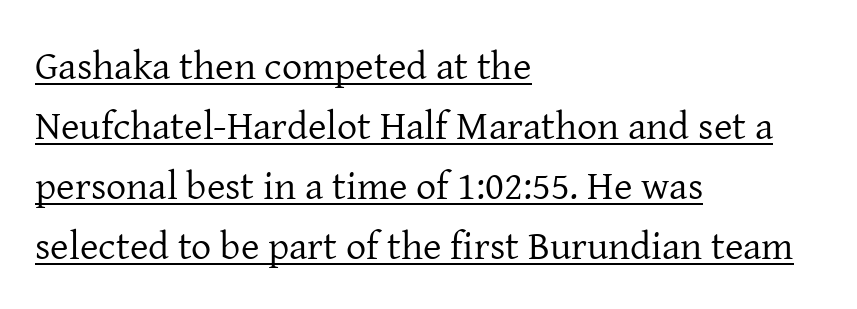
Q: Is the text bold? A: No.
Q: Is the text italic (slanted)? A: No, it is upright.
Q: Is the typeface a serif or a sans-serif typeface? A: Serif.
Q: Is the text underlined? A: Yes.
Q: How is the paragraph aligned? A: Left-aligned.
Q: Is the spacing between letters normal or unusually wide? A: Normal.
Q: Is the spacing between lines tight, normal or loose? A: Normal.
Q: Width (condensed, normal, or wide)? A: Normal.
Q: Stroke contrast? A: Low.
Q: x-height? A: Medium.
Q: Monospaced? A: No.
